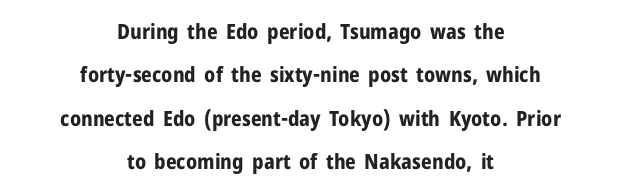
{"italic": "no", "bold": "yes", "underline": "no", "align": "center", "line_spacing": "loose", "line_spacing_ratio": 2.06, "letter_spacing": "normal", "letter_spacing_em": 0.0, "glyph_px": 21}
